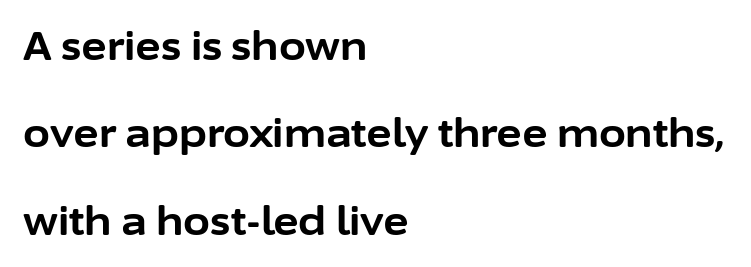
{"serif": "no", "italic": "no", "bold": "yes", "weight": "bold", "width": "normal", "stroke_contrast": "low", "x_height": "medium", "monospaced": "no", "underline": "no", "align": "left", "line_spacing": "loose", "line_spacing_ratio": 2.24, "letter_spacing": "normal", "letter_spacing_em": 0.0, "glyph_px": 39}
